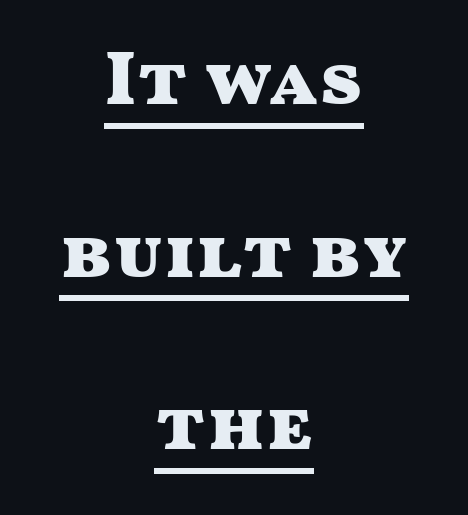
{"serif": "no", "italic": "no", "bold": "yes", "weight": "heavy", "width": "wide", "stroke_contrast": "medium", "x_height": "medium", "monospaced": "no", "underline": "yes", "align": "center", "line_spacing": "loose", "line_spacing_ratio": 2.27, "letter_spacing": "normal", "letter_spacing_em": 0.0, "glyph_px": 76}
